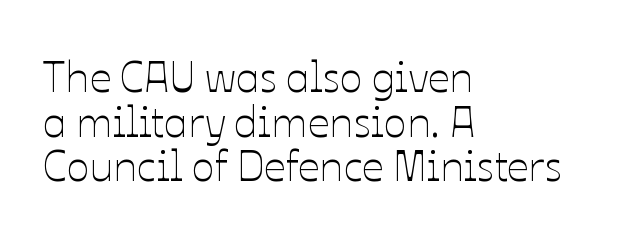
{"italic": "no", "bold": "no", "weight": "thin", "width": "normal", "stroke_contrast": "low", "x_height": "medium", "monospaced": "no", "underline": "no", "align": "left", "line_spacing": "tight", "line_spacing_ratio": 1.04, "letter_spacing": "normal", "letter_spacing_em": 0.0, "glyph_px": 43}
